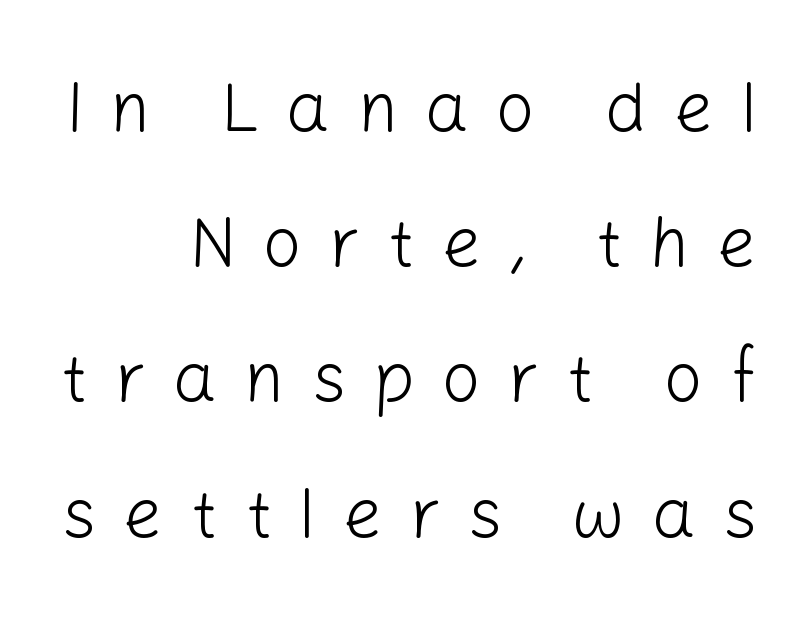
{"serif": "no", "italic": "no", "bold": "no", "weight": "light", "width": "normal", "stroke_contrast": "low", "x_height": "medium", "monospaced": "no", "underline": "no", "line_spacing": "loose", "line_spacing_ratio": 1.96, "letter_spacing": "wide", "letter_spacing_em": 0.39, "glyph_px": 69}
